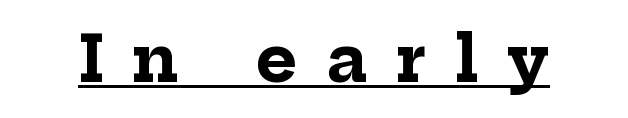
Q: Is the text bold? A: Yes.
Q: Is the text italic (slanted)? A: No, it is upright.
Q: Is the typeface a serif or a sans-serif typeface? A: Serif.
Q: Is the text underlined? A: Yes.
Q: Is the spacing between letters normal or unusually wide? A: Unusually wide.
Q: Width (condensed, normal, or wide)? A: Normal.
Q: Stroke contrast? A: Low.
Q: x-height? A: Medium.
Q: Monospaced? A: No.
